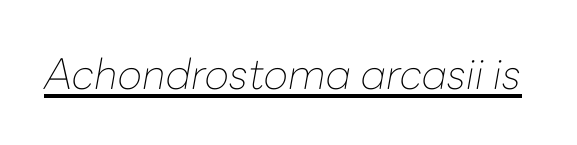
The image shows 42 px thin type, italic (leaning right); set normal letter spacing, underlined; low stroke contrast and a medium x-height.
